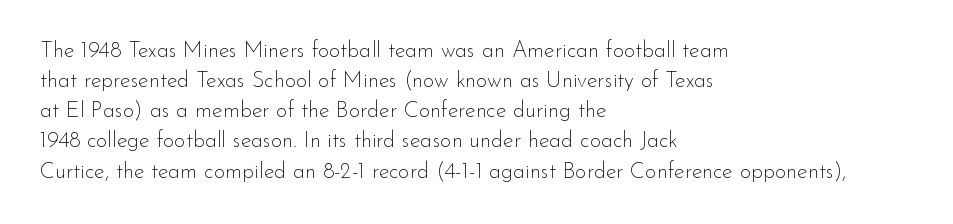
The image shows 22 px text type, upright; set left-aligned, normal line spacing (1.37x), normal letter spacing, not underlined.
